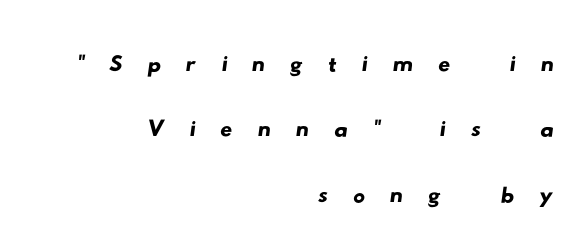
{"serif": "no", "width": "wide", "stroke_contrast": "low", "x_height": "small", "monospaced": "no", "underline": "no", "align": "right", "line_spacing": "tight", "line_spacing_ratio": 1.09, "letter_spacing": "wide", "letter_spacing_em": 0.41, "glyph_px": 60}
